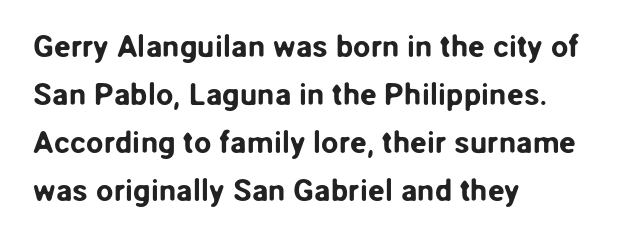
Posture: vertical. Check where the strokes stop: nothing finishes them off — pure sans. A typesetter would call this proportional, since set widths differ per character. The letterforms sit shoulder to shoulder at normal distance. In terms of leading, this rendering sits right in the middle. Underlining? Definitely not there.
